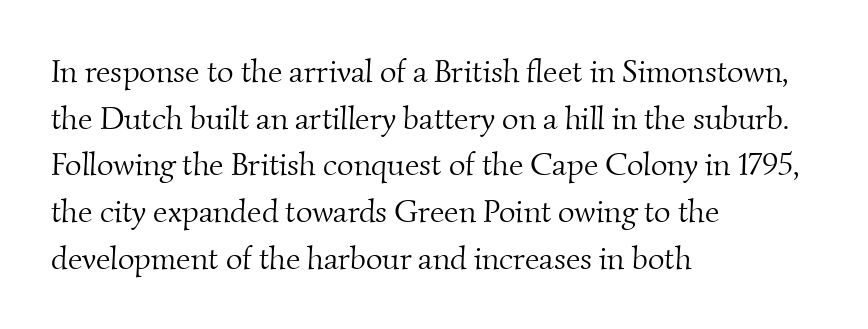
The image shows 32 px light serif type; set left-aligned, normal line spacing (1.46x), normal letter spacing, not underlined; medium stroke contrast and a small x-height.
